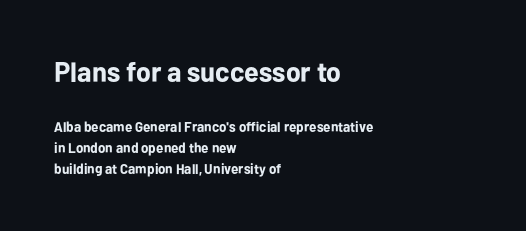
The image shows 28 px bold sans-serif type, upright; set left-aligned, normal line spacing (1.49x), normal letter spacing, not underlined; the first (top) block is 2.0x larger; low stroke contrast and a medium x-height.
